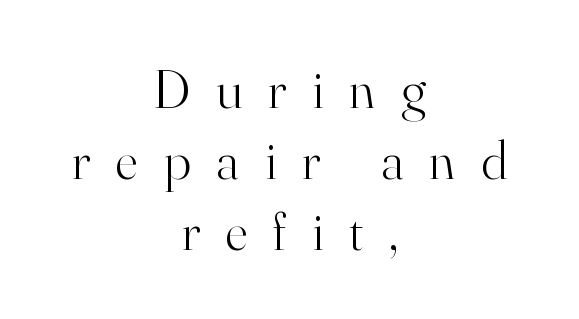
The image shows 55 px light serif type, upright; set centered, normal line spacing (1.29x), unusually wide letter spacing (+0.47 em), not underlined; high stroke contrast and a small x-height.
